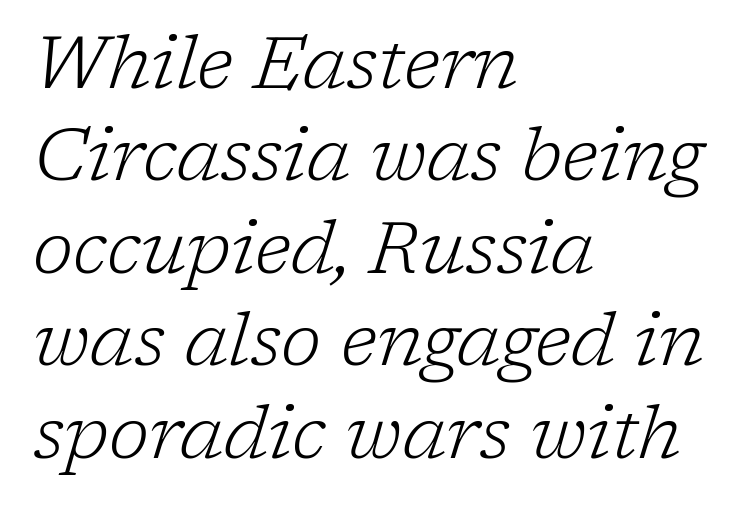
Q: Is the text bold? A: No.
Q: Is the text italic (slanted)? A: Yes, it leans right by about 17 degrees.
Q: Is the typeface a serif or a sans-serif typeface? A: Serif.
Q: Is the text underlined? A: No.
Q: How is the paragraph aligned? A: Left-aligned.
Q: Is the spacing between letters normal or unusually wide? A: Normal.
Q: Is the spacing between lines tight, normal or loose? A: Normal.
Q: Width (condensed, normal, or wide)? A: Normal.
Q: Stroke contrast? A: Low.
Q: x-height? A: Medium.
Q: Monospaced? A: No.
